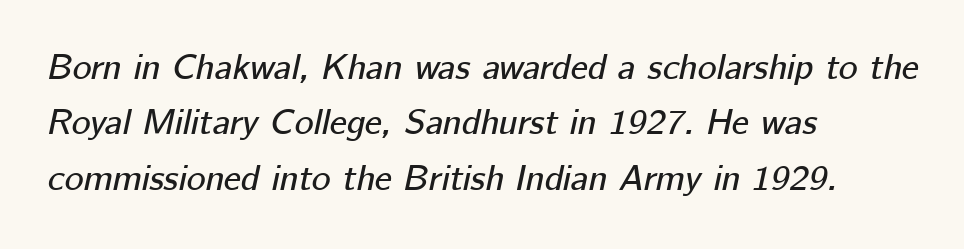
The specimen reads as italic at a glance. Spacing between characters is what you'd get straight out of the box. How would I describe the line gaps? Plain and ordinary. Notice how the passage keeps a crisp vertical edge on the left only. Note the varied advance widths — an 'i' is clearly narrower than an 'm'.
